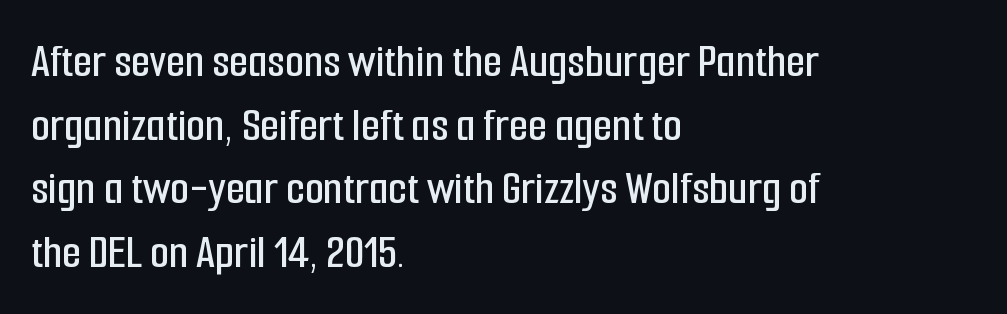
Q: Is the text italic (slanted)? A: No, it is upright.
Q: Is the typeface a serif or a sans-serif typeface? A: Sans-serif.
Q: Is the text underlined? A: No.
Q: How is the paragraph aligned? A: Left-aligned.
Q: Is the spacing between letters normal or unusually wide? A: Normal.
Q: Is the spacing between lines tight, normal or loose? A: Normal.
Q: Width (condensed, normal, or wide)? A: Condensed.
Q: Stroke contrast? A: Low.
Q: x-height? A: Medium.
Q: Monospaced? A: No.
